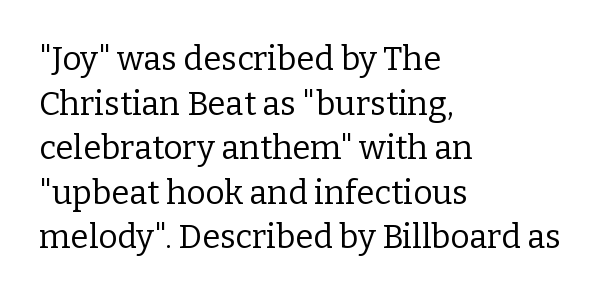
Q: Is the text bold? A: No.
Q: Is the text italic (slanted)? A: No, it is upright.
Q: Is the typeface a serif or a sans-serif typeface? A: Serif.
Q: Is the text underlined? A: No.
Q: How is the paragraph aligned? A: Left-aligned.
Q: Is the spacing between letters normal or unusually wide? A: Normal.
Q: Is the spacing between lines tight, normal or loose? A: Normal.
Q: Width (condensed, normal, or wide)? A: Normal.
Q: Stroke contrast? A: Low.
Q: x-height? A: Medium.
Q: Monospaced? A: No.
